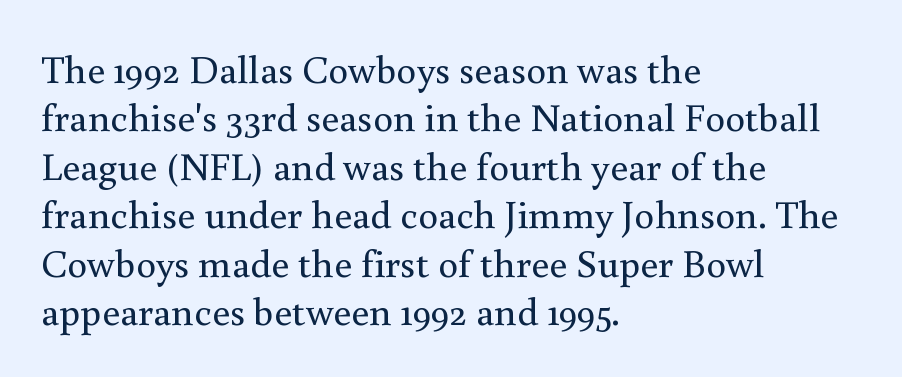
The image shows 40 px regular-weight serif type, upright; set left-aligned, line spacing 1.21x, normal letter spacing, not underlined; medium stroke contrast and a small x-height.
